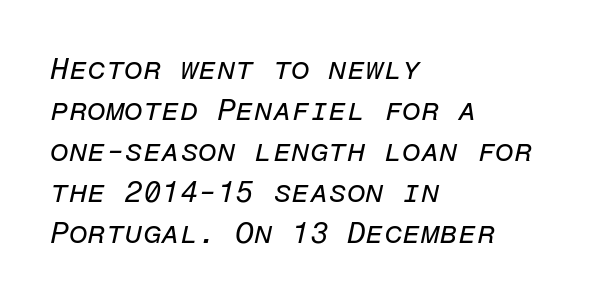
The image shows 30 px regular-weight type, italic (leaning right), monospaced; set left-aligned, normal line spacing (1.37x), normal letter spacing, not underlined; low stroke contrast and a medium x-height.
